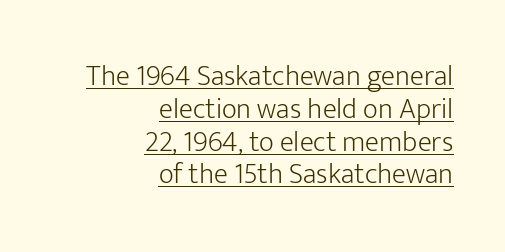
Q: Is the text bold? A: No.
Q: Is the text italic (slanted)? A: No, it is upright.
Q: Is the typeface a serif or a sans-serif typeface? A: Sans-serif.
Q: Is the text underlined? A: Yes.
Q: How is the paragraph aligned? A: Right-aligned.
Q: Is the spacing between letters normal or unusually wide? A: Normal.
Q: Is the spacing between lines tight, normal or loose? A: Tight.
Q: Width (condensed, normal, or wide)? A: Normal.
Q: Stroke contrast? A: Low.
Q: x-height? A: Medium.
Q: Monospaced? A: No.
